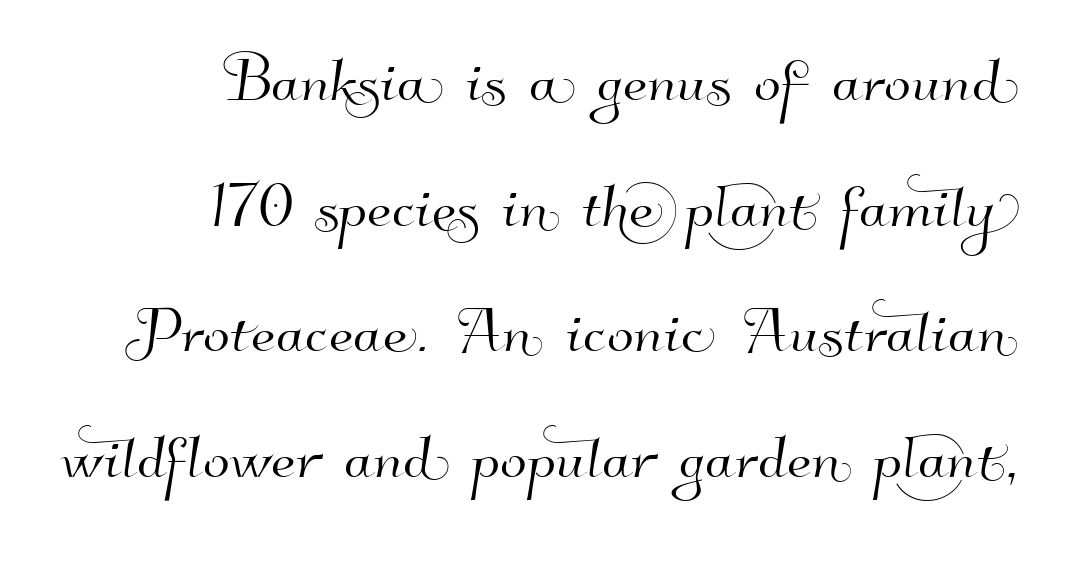
Q: Is the typeface a serif or a sans-serif typeface? A: Sans-serif.
Q: Is the text underlined? A: No.
Q: How is the paragraph aligned? A: Right-aligned.
Q: Is the spacing between letters normal or unusually wide? A: Normal.
Q: Is the spacing between lines tight, normal or loose? A: Normal.
Q: Width (condensed, normal, or wide)? A: Normal.
Q: Stroke contrast? A: High.
Q: x-height? A: Small.
Q: Monospaced? A: No.
